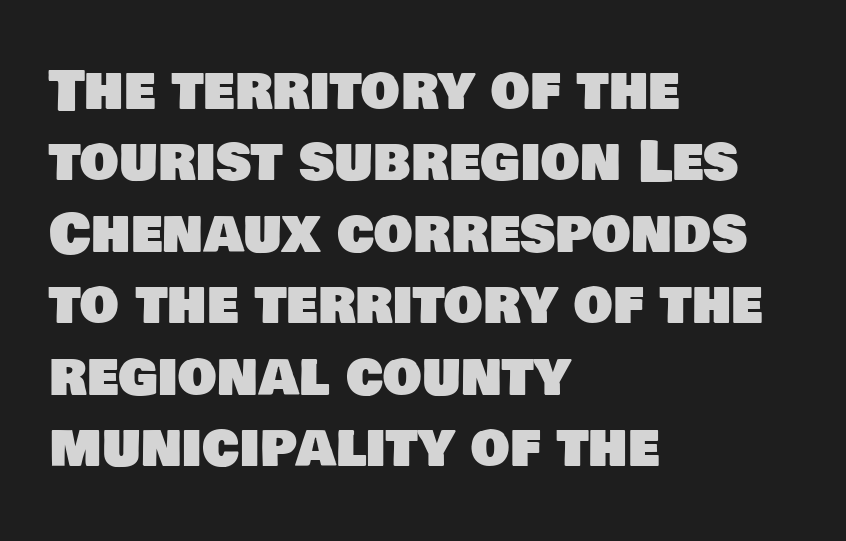
{"serif": "no", "width": "normal", "stroke_contrast": "low", "x_height": "large", "monospaced": "no", "underline": "no", "align": "left", "line_spacing": "normal", "line_spacing_ratio": 1.3, "letter_spacing": "normal", "letter_spacing_em": 0.0, "glyph_px": 55}
